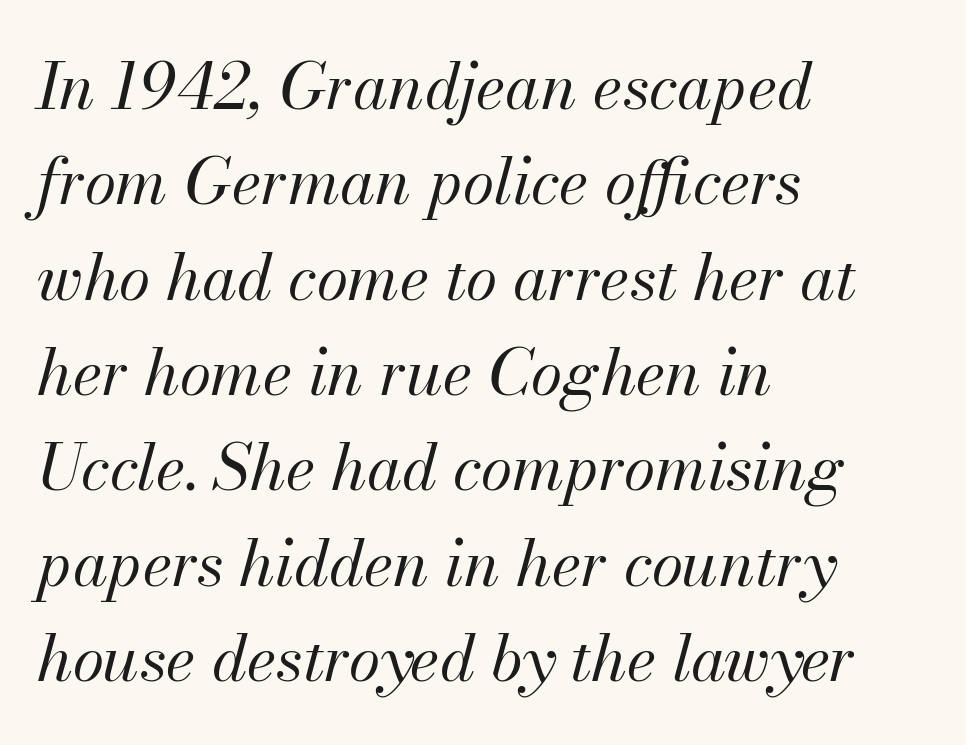
Q: Is the text bold? A: No.
Q: Is the text italic (slanted)? A: Yes, it leans right by about 13 degrees.
Q: Is the text underlined? A: No.
Q: How is the paragraph aligned? A: Left-aligned.
Q: Is the spacing between letters normal or unusually wide? A: Normal.
Q: Is the spacing between lines tight, normal or loose? A: Normal.
Q: Width (condensed, normal, or wide)? A: Normal.
Q: Stroke contrast? A: Medium.
Q: x-height? A: Small.
Q: Monospaced? A: No.
